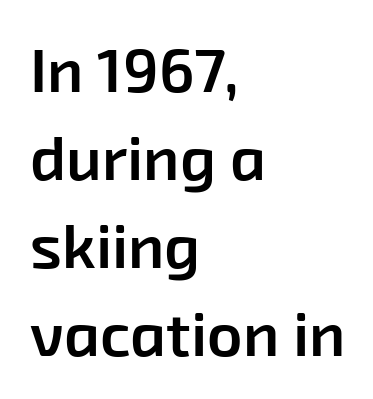
{"serif": "no", "bold": "semi", "weight": "semibold", "width": "normal", "stroke_contrast": "low", "x_height": "medium", "monospaced": "no", "underline": "no", "align": "left", "line_spacing": "normal", "line_spacing_ratio": 1.42, "letter_spacing": "normal", "letter_spacing_em": 0.0, "glyph_px": 62}
